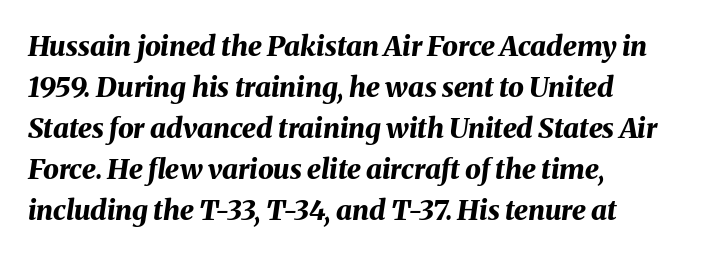
{"italic": "yes", "lean": "right", "slant_degrees": 8, "bold": "yes", "weight": "bold", "width": "normal", "stroke_contrast": "medium", "x_height": "medium", "monospaced": "no", "underline": "no", "align": "left", "line_spacing": "normal", "line_spacing_ratio": 1.46, "letter_spacing": "normal", "letter_spacing_em": 0.0, "glyph_px": 28}
